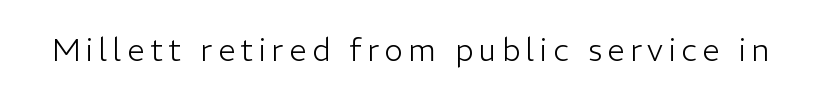
{"serif": "no", "italic": "no", "bold": "no", "weight": "light", "width": "normal", "stroke_contrast": "low", "x_height": "medium", "monospaced": "no", "underline": "no", "glyph_px": 31}
